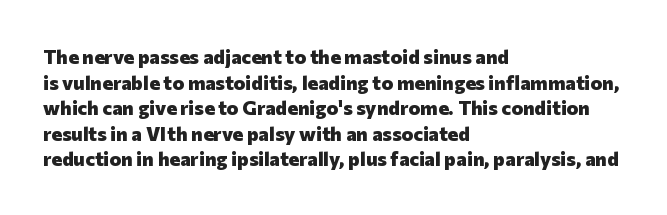
Q: Is the text bold? A: Yes.
Q: Is the text italic (slanted)? A: No, it is upright.
Q: Is the text underlined? A: No.
Q: How is the paragraph aligned? A: Left-aligned.
Q: Is the spacing between letters normal or unusually wide? A: Normal.
Q: Is the spacing between lines tight, normal or loose? A: Normal.
